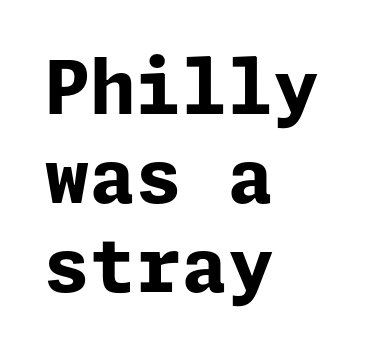
The passage shown has conventional tracking throughout. As a designer I'd log this as weight 700, bold. Caption: multi-line text, flush left, ragged right. This is sans-serif lettering, the kind often seen on screens and signage. Honestly, there is no underline to notice here at all.
